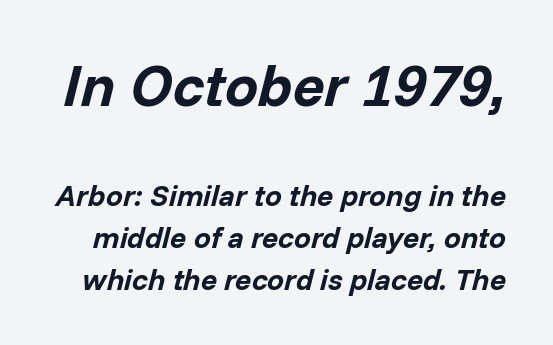
{"italic": "yes", "lean": "right", "slant_degrees": 14, "bold": "yes", "weight": "bold", "width": "normal", "stroke_contrast": "low", "x_height": "medium", "monospaced": "no", "underline": "no", "line_spacing": "normal", "line_spacing_ratio": 1.39, "letter_spacing": "normal", "letter_spacing_em": 0.0, "larger_block": "first", "size_ratio": 1.97, "glyph_px": 59}
